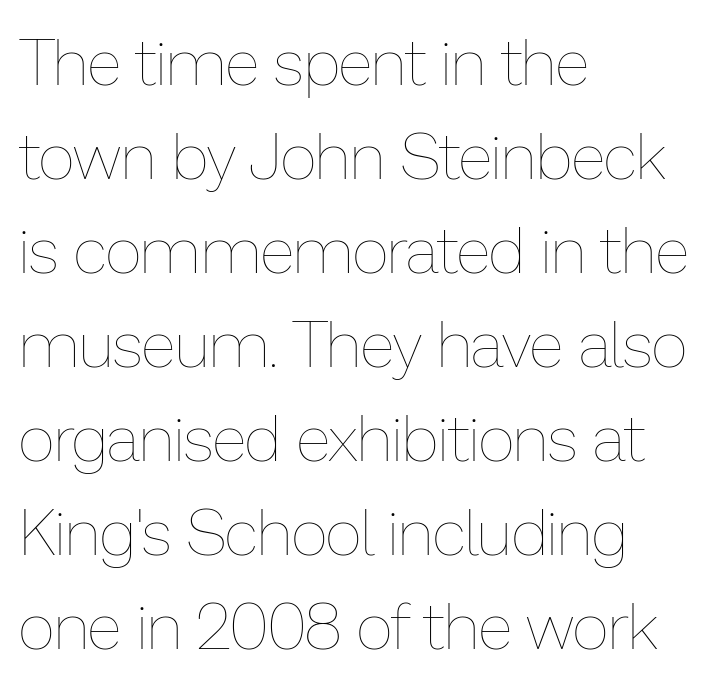
{"italic": "no", "bold": "no", "weight": "thin", "width": "normal", "stroke_contrast": "low", "x_height": "medium", "monospaced": "no", "underline": "no", "align": "left", "line_spacing": "normal", "line_spacing_ratio": 1.47, "letter_spacing": "normal", "letter_spacing_em": 0.0, "glyph_px": 64}
